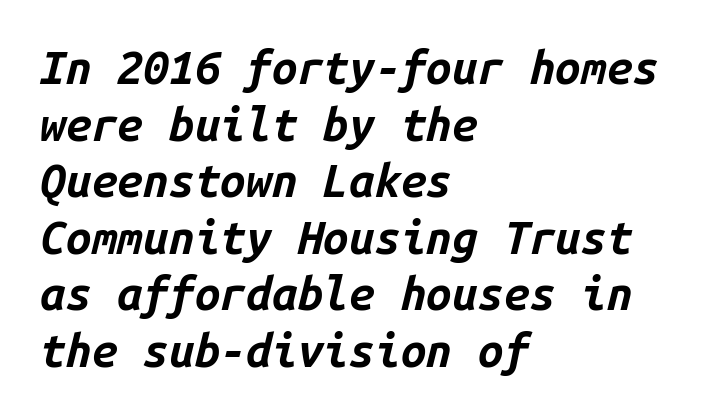
{"italic": "yes", "lean": "right", "slant_degrees": 14, "bold": "yes", "weight": "bold", "width": "normal", "stroke_contrast": "low", "x_height": "medium", "monospaced": "yes", "underline": "no", "align": "left", "line_spacing_ratio": 1.23, "letter_spacing": "normal", "letter_spacing_em": 0.0, "glyph_px": 46}
